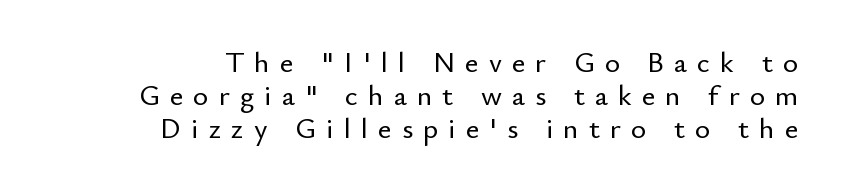
{"serif": "no", "italic": "no", "width": "normal", "stroke_contrast": "low", "x_height": "small", "monospaced": "no", "underline": "no", "align": "right", "line_spacing": "tight", "line_spacing_ratio": 1.13, "letter_spacing": "wide", "letter_spacing_em": 0.35, "glyph_px": 29}
